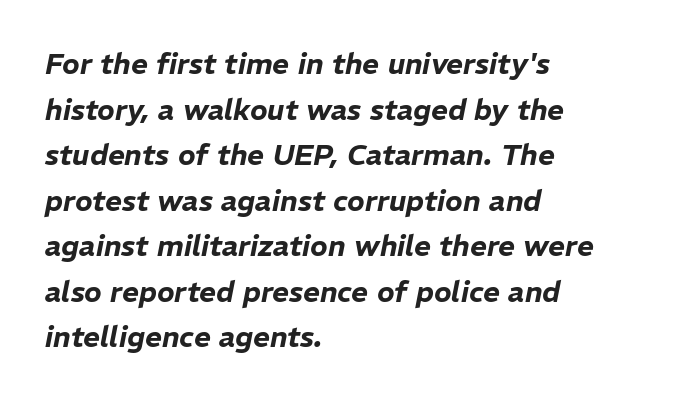
The image shows 29 px text type, italic (leaning right); set left-aligned, normal line spacing (1.57x), normal letter spacing, not underlined; low stroke contrast and a medium x-height.
